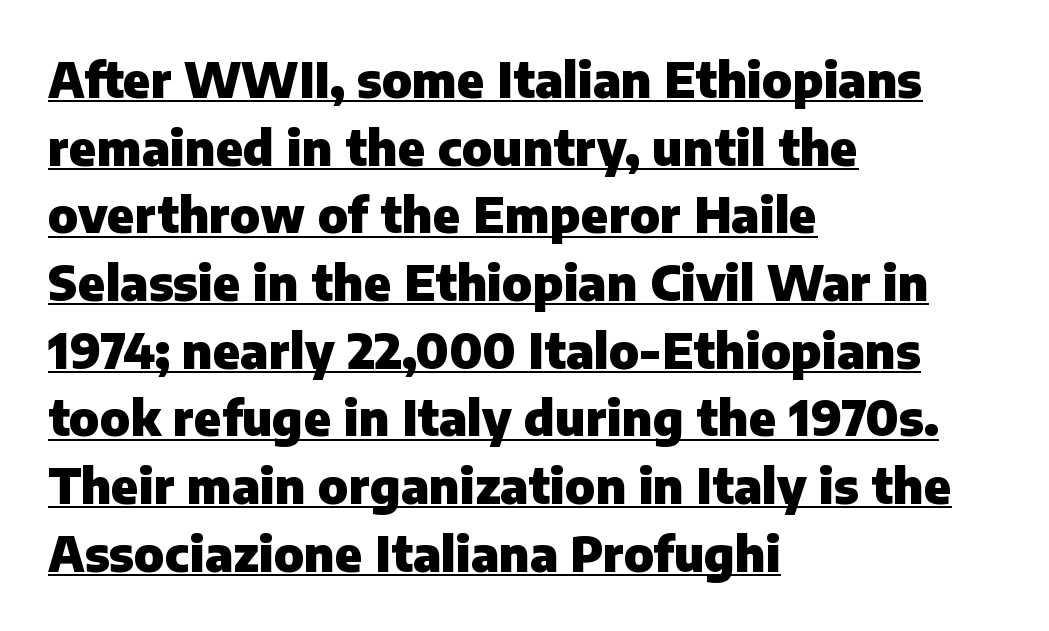
The image shows 48 px heavy sans-serif type, upright; set left-aligned, normal line spacing (1.41x), normal letter spacing, underlined; low stroke contrast and a medium x-height.
